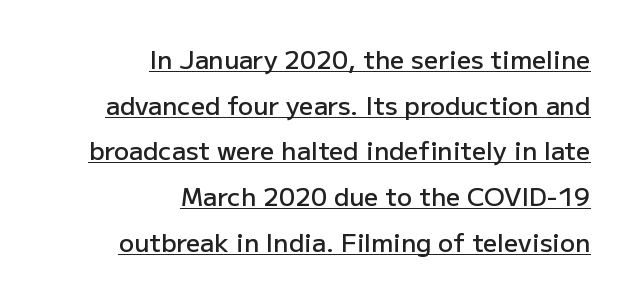
Somebody hit Ctrl+U on this one — the words are underlined. It's the straight-up-and-down kind of type. Notice how the passage keeps a crisp vertical edge on the right only. Every letter is mildly thick-stroked: semibold rather than bold. Each word holds together tightly as a unit, with standard inter-letter gaps.
